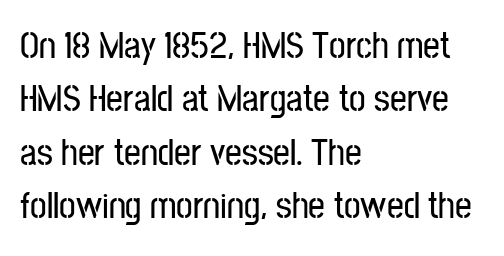
Q: Is the text italic (slanted)? A: No, it is upright.
Q: Is the typeface a serif or a sans-serif typeface? A: Sans-serif.
Q: Is the text underlined? A: No.
Q: How is the paragraph aligned? A: Left-aligned.
Q: Is the spacing between letters normal or unusually wide? A: Normal.
Q: Is the spacing between lines tight, normal or loose? A: Normal.
Q: Width (condensed, normal, or wide)? A: Condensed.
Q: Stroke contrast? A: Low.
Q: x-height? A: Medium.
Q: Monospaced? A: No.
